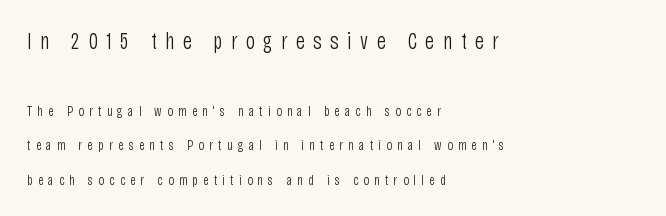
The image shows 23 px text type, upright; set left-aligned, loose line spacing (2.46x), unusually wide letter spacing (+0.37 em), not underlined; the first (top) block is 1.64x larger.
